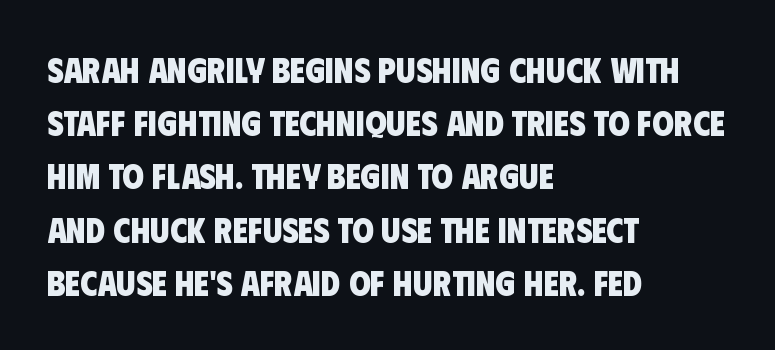
The image shows 35 px heavy, condensed sans-serif type; set left-aligned, normal line spacing (1.52x), normal letter spacing, not underlined; low stroke contrast and a large x-height.
